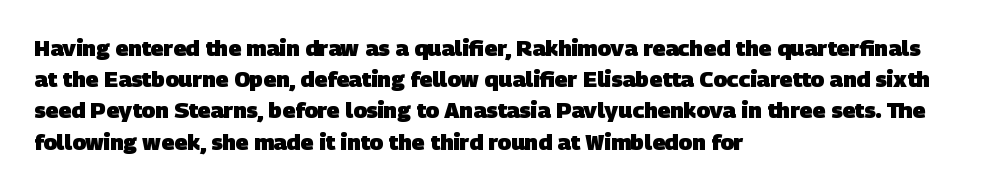
The image shows 22 px bold type; set left-aligned, normal line spacing (1.42x), normal letter spacing, not underlined.
